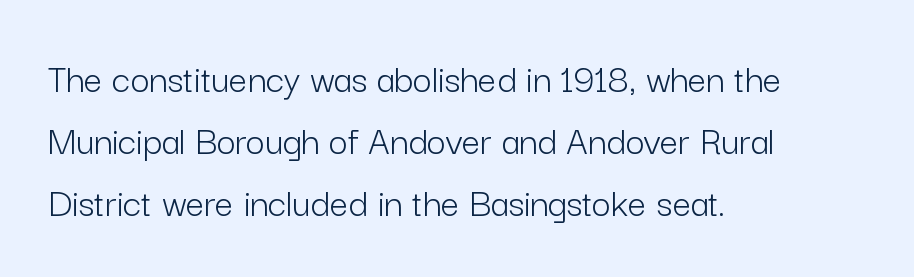
Q: Is the text bold? A: No.
Q: Is the text italic (slanted)? A: No, it is upright.
Q: Is the typeface a serif or a sans-serif typeface? A: Sans-serif.
Q: Is the text underlined? A: No.
Q: How is the paragraph aligned? A: Left-aligned.
Q: Is the spacing between letters normal or unusually wide? A: Normal.
Q: Is the spacing between lines tight, normal or loose? A: Normal.
Q: Width (condensed, normal, or wide)? A: Normal.
Q: Stroke contrast? A: Low.
Q: x-height? A: Medium.
Q: Monospaced? A: No.
